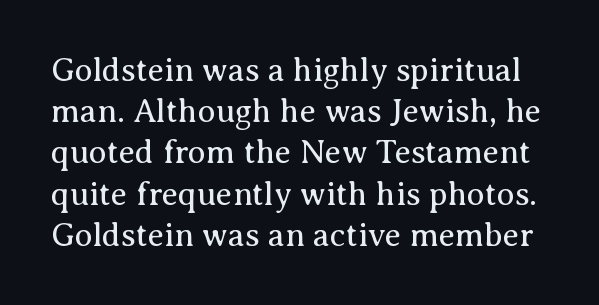
The image shows 33 px regular-weight serif type, upright; set normal line spacing (1.25x), normal letter spacing, not underlined; medium stroke contrast and a medium x-height.
